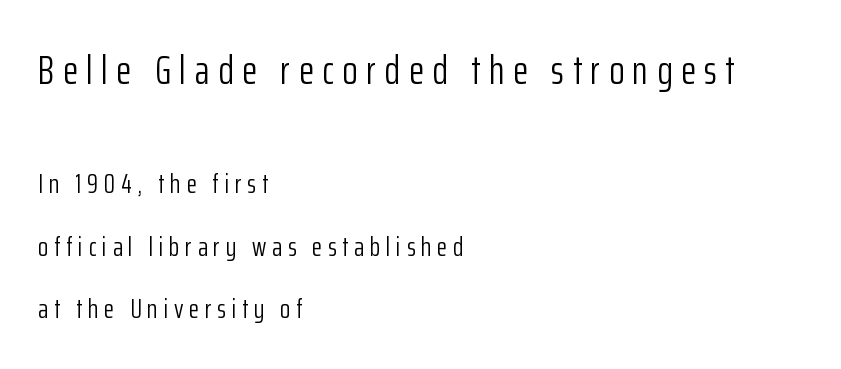
Here the glyphs are tracked loosely, breaking word shapes into spaced letters. Each letter's strokes conclude bluntly, with no projecting serifs. The letterforms sit at book weight or below. Widely set lines give the paragraph a tall, airy silhouette. The paragraph shown leans on its left margin. Think of a printed novel: that variable character pitch is what you see here.
